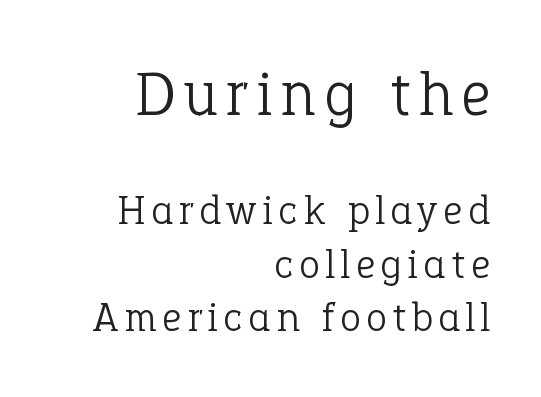
The image shows 63 px light serif type, upright; set right-aligned, normal line spacing (1.27x), not underlined; the first (top) block is 1.5x larger; low stroke contrast and a medium x-height.
